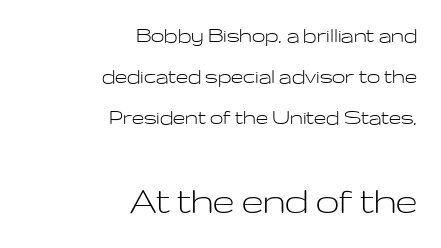
Q: Is the text bold? A: No.
Q: Is the text italic (slanted)? A: No, it is upright.
Q: Is the typeface a serif or a sans-serif typeface? A: Sans-serif.
Q: Is the text underlined? A: No.
Q: How is the paragraph aligned? A: Right-aligned.
Q: Is the spacing between letters normal or unusually wide? A: Normal.
Q: Which block of text is set in a larger size, the first (top) or the second (bottom)? A: The second (bottom) one.
Q: Width (condensed, normal, or wide)? A: Wide.
Q: Stroke contrast? A: Low.
Q: x-height? A: Medium.
Q: Monospaced? A: No.
